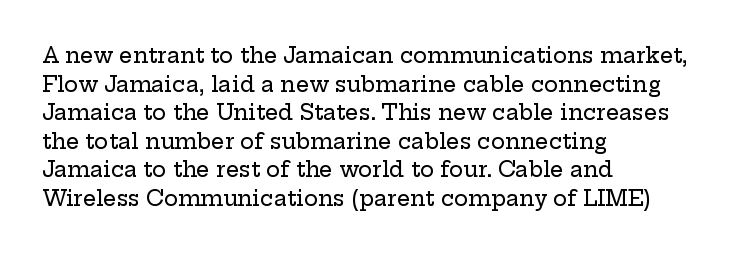
Q: Is the text italic (slanted)? A: No, it is upright.
Q: Is the text underlined? A: No.
Q: How is the paragraph aligned? A: Left-aligned.
Q: Is the spacing between letters normal or unusually wide? A: Normal.
Q: Is the spacing between lines tight, normal or loose? A: Normal.
